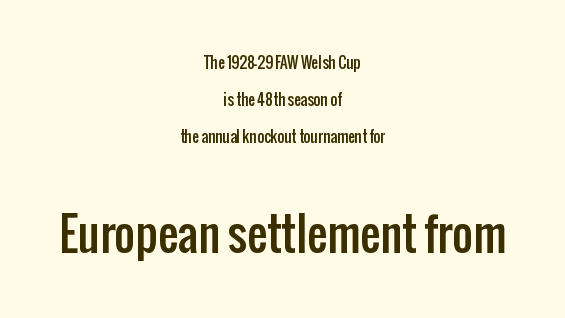
A great deal of white space separates one row of letters from the next. The second block has been scaled up relative to the first. Note: no serifs on the glyphs. Caption: standard tracking, unaltered.
